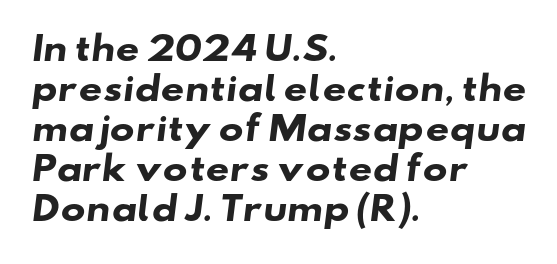
{"serif": "no", "bold": "yes", "weight": "heavy", "width": "wide", "stroke_contrast": "low", "x_height": "small", "monospaced": "no", "underline": "no", "align": "left", "line_spacing_ratio": 1.21, "letter_spacing": "normal", "letter_spacing_em": 0.0, "glyph_px": 33}
